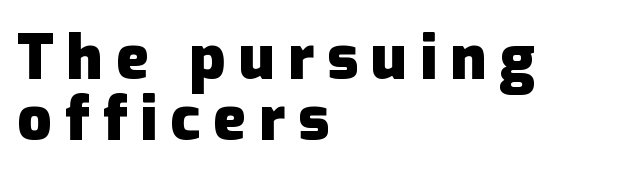
The image shows 61 px heavy sans-serif type, upright; set left-aligned, tight line spacing (1.0x), unusually wide letter spacing (+0.21 em), not underlined; low stroke contrast and a medium x-height.
